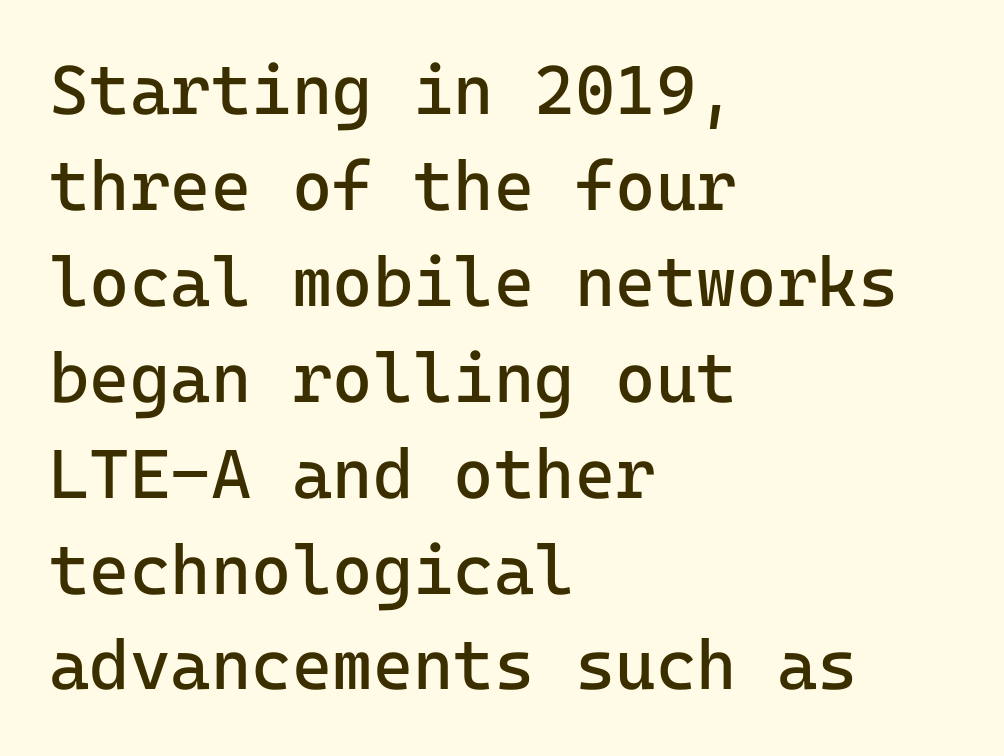
The image shows 69 px regular-weight sans-serif type, upright; set left-aligned, normal line spacing (1.39x), normal letter spacing, not underlined; low stroke contrast and a medium x-height.
